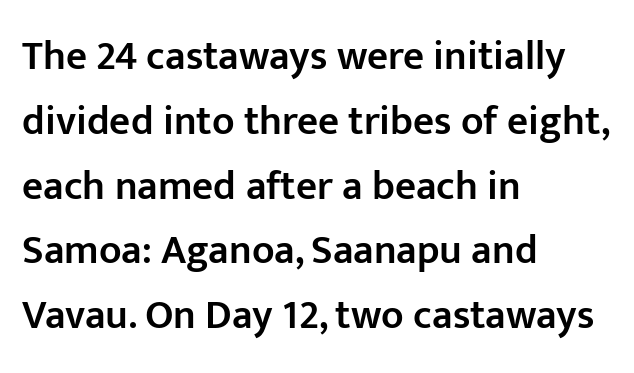
Observe the ordinary spacing: letters are neighbours, not strangers. The passage shown is semibold, sitting just below true bold. A classic flush-left, rag-right setting is used for this passage. This rendering employs a face without finishing strokes, i.e., a sans-serif. Upright lettering throughout.
